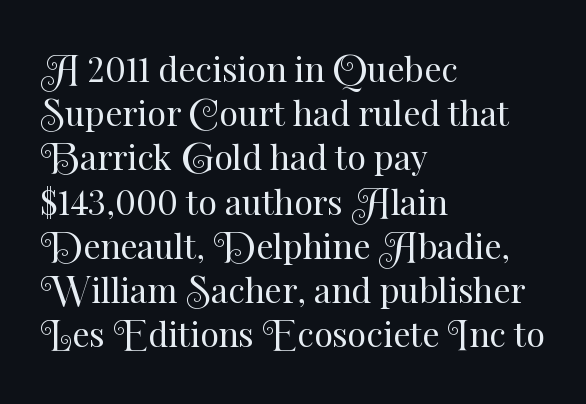
Q: Is the text bold? A: No.
Q: Is the text italic (slanted)? A: No, it is upright.
Q: Is the text underlined? A: No.
Q: How is the paragraph aligned? A: Left-aligned.
Q: Is the spacing between letters normal or unusually wide? A: Normal.
Q: Is the spacing between lines tight, normal or loose? A: Normal.
Q: Width (condensed, normal, or wide)? A: Normal.
Q: Stroke contrast? A: Medium.
Q: x-height? A: Small.
Q: Monospaced? A: No.
